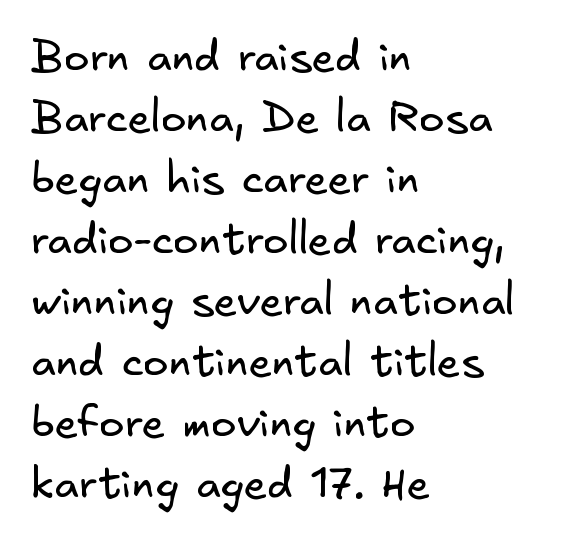
The image shows 43 px regular-weight sans-serif type; set left-aligned, normal line spacing (1.42x), normal letter spacing, not underlined; low stroke contrast and a small x-height.
